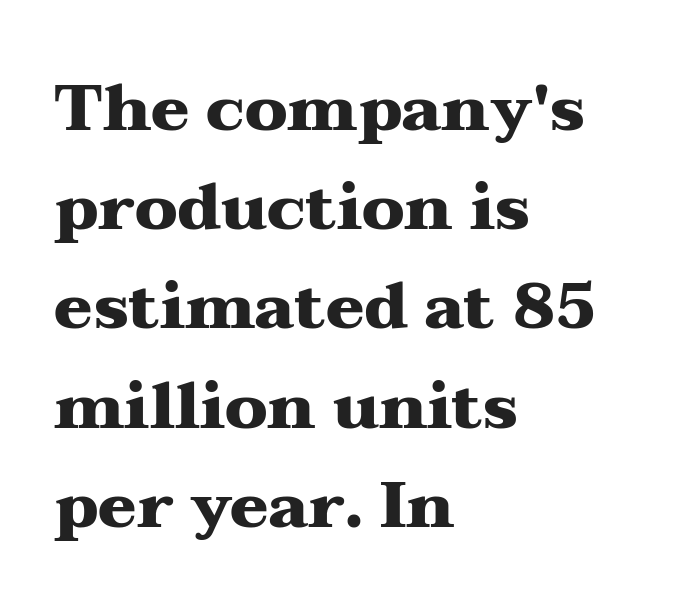
{"serif": "yes", "italic": "no", "bold": "yes", "weight": "heavy", "width": "wide", "stroke_contrast": "medium", "x_height": "medium", "monospaced": "no", "underline": "no", "align": "left", "line_spacing": "normal", "line_spacing_ratio": 1.55, "letter_spacing": "normal", "letter_spacing_em": 0.0, "glyph_px": 64}
